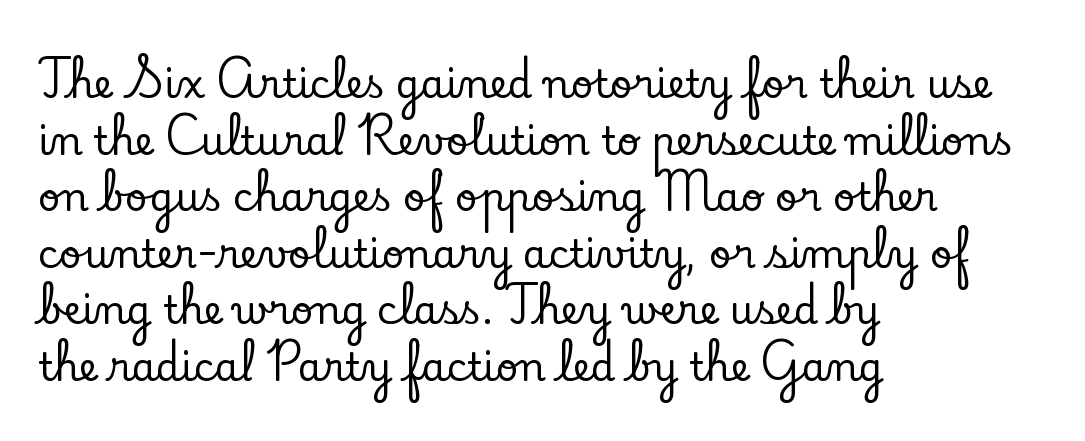
The image shows 39 px serif type, upright; set left-aligned, normal line spacing (1.45x), normal letter spacing, not underlined; low stroke contrast and a small x-height.
